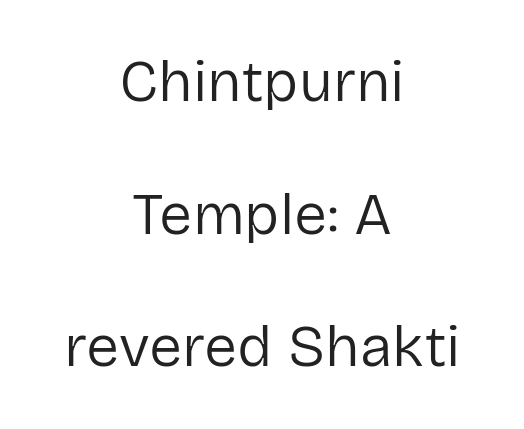
The image shows 59 px regular-weight sans-serif type, upright; set centered, loose line spacing (2.25x), normal letter spacing, not underlined; low stroke contrast and a medium x-height.
